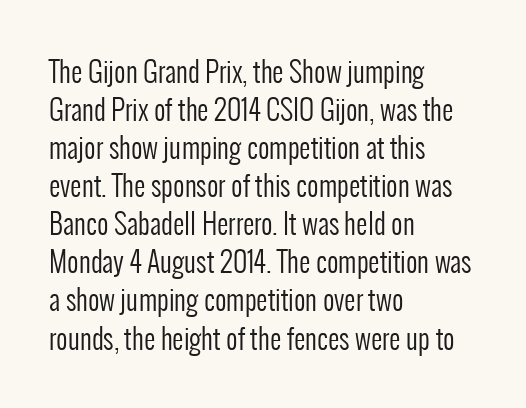
Typeset ragged right — the left edge is the straight one. Spacing verdict: proportional, widths tailored to each character. The typeface has the unassuming heft of standard copy or less. Every character sits straight up, as roman type does.
